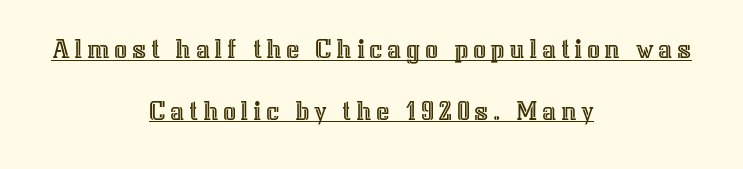
Spacing verdict: proportional, widths tailored to each character. Layout note: lines centered. Compared with undecorated copy, this sample adds a rule below the words. The letters stand upright; this is a roman face.
